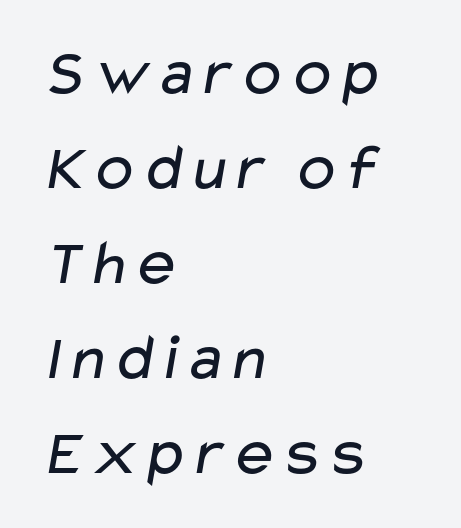
{"serif": "no", "bold": "no", "weight": "regular", "width": "wide", "stroke_contrast": "low", "x_height": "medium", "monospaced": "no", "underline": "no", "align": "left", "line_spacing": "normal", "line_spacing_ratio": 1.44, "letter_spacing": "normal", "letter_spacing_em": 0.0, "glyph_px": 66}
